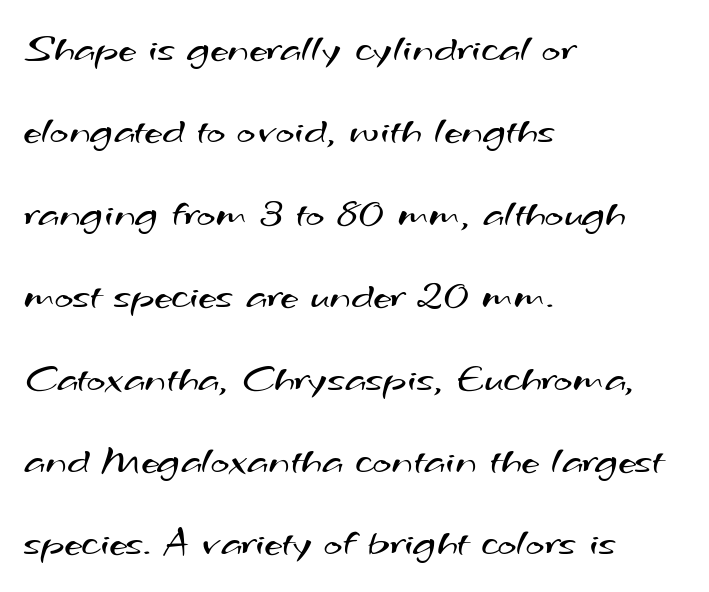
Q: Is the text bold? A: No.
Q: Is the typeface a serif or a sans-serif typeface? A: Sans-serif.
Q: Is the text underlined? A: No.
Q: How is the paragraph aligned? A: Left-aligned.
Q: Is the spacing between letters normal or unusually wide? A: Normal.
Q: Is the spacing between lines tight, normal or loose? A: Loose.
Q: Width (condensed, normal, or wide)? A: Wide.
Q: Stroke contrast? A: Medium.
Q: x-height? A: Small.
Q: Monospaced? A: No.
